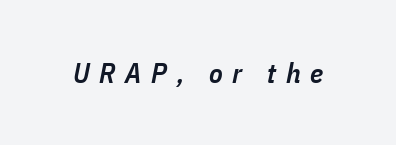
Note the varied advance widths — an 'i' is clearly narrower than an 'm'. Slanted lettering throughout. The tracking jumps out immediately: characters are airy and widely separated. Emphasis by weight is partial: semibold. Beneath every word, the page is bare.
